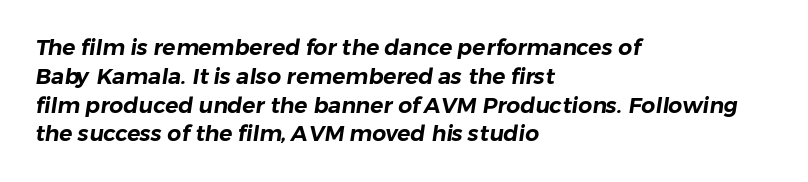
The image shows 22 px text type; set left-aligned, normal line spacing (1.31x), normal letter spacing, not underlined.
